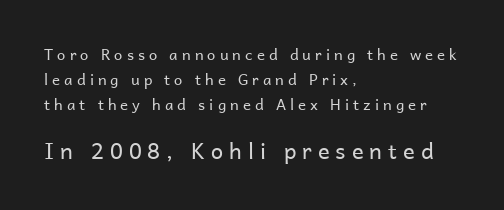
Descenders hang freely into open space. Tracking value appears strongly positive — letters spread wide. Is the stroke heavy? The answer is a plain regular-or-lighter. The rendering uses a moderate line-height, typical for paragraphs. The lettering holds an erect, upright posture throughout.
